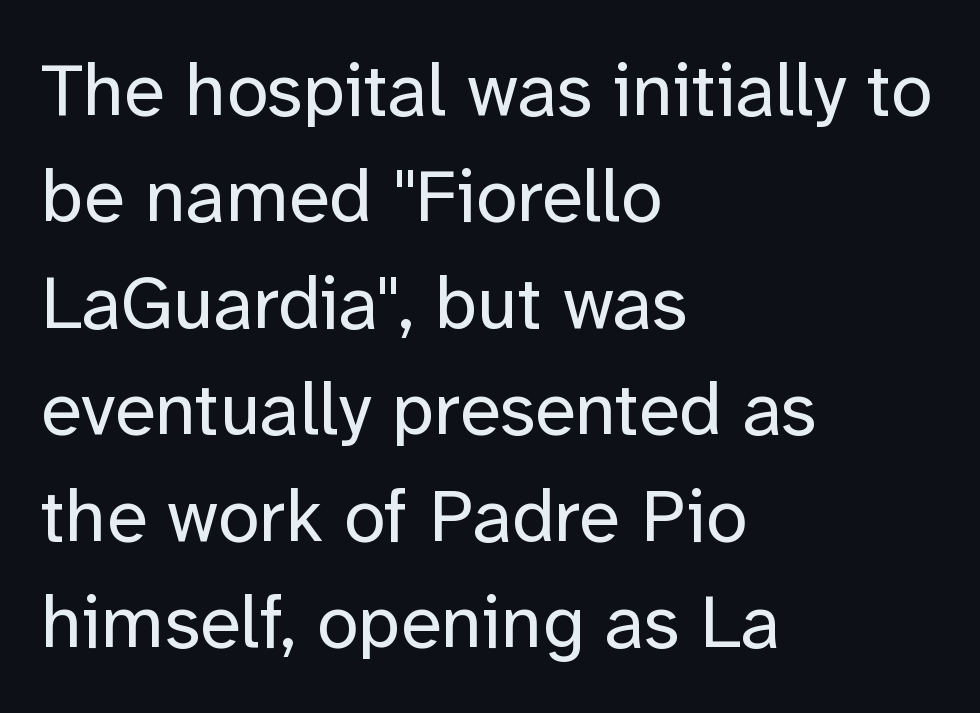
The image shows 75 px regular-weight sans-serif type, upright; set left-aligned, normal line spacing (1.42x), normal letter spacing, not underlined; low stroke contrast and a medium x-height.
